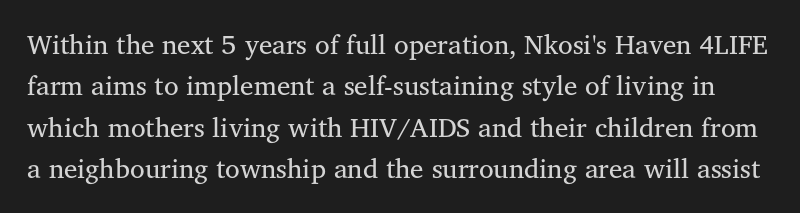
{"italic": "no", "bold": "no", "underline": "no", "line_spacing": "normal", "line_spacing_ratio": 1.53, "letter_spacing": "normal", "letter_spacing_em": 0.0, "glyph_px": 27}
